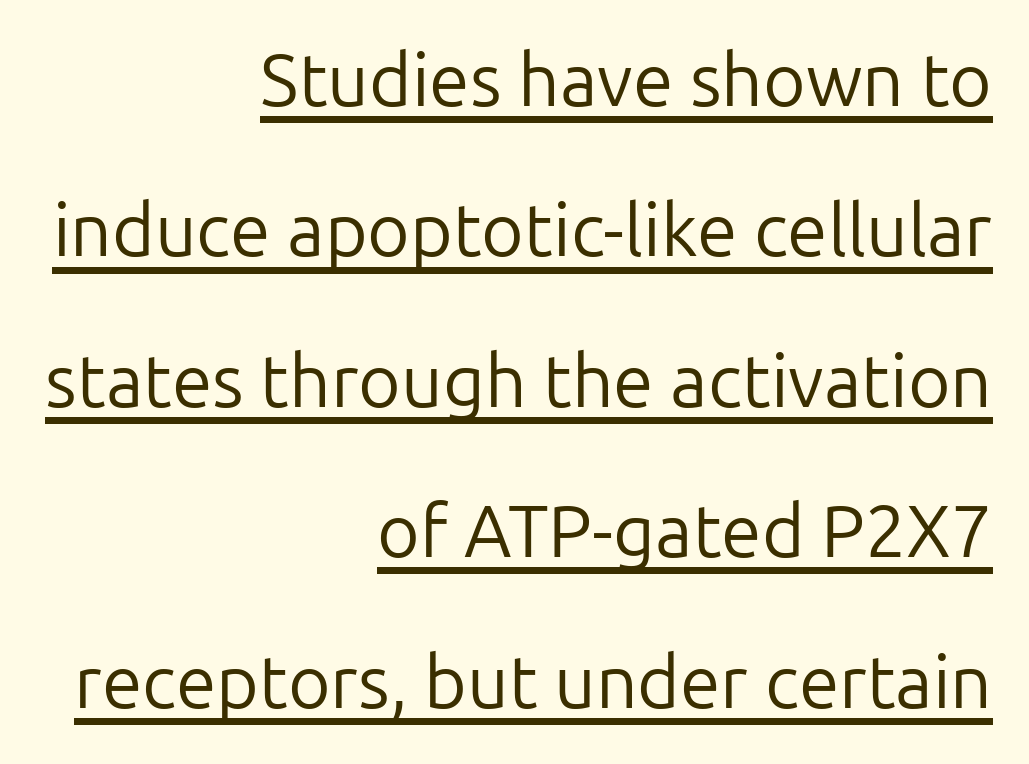
{"serif": "no", "italic": "no", "bold": "no", "weight": "regular", "width": "normal", "stroke_contrast": "low", "x_height": "medium", "monospaced": "no", "underline": "yes", "align": "right", "line_spacing": "loose", "line_spacing_ratio": 2.06, "letter_spacing": "normal", "letter_spacing_em": 0.0, "glyph_px": 73}
